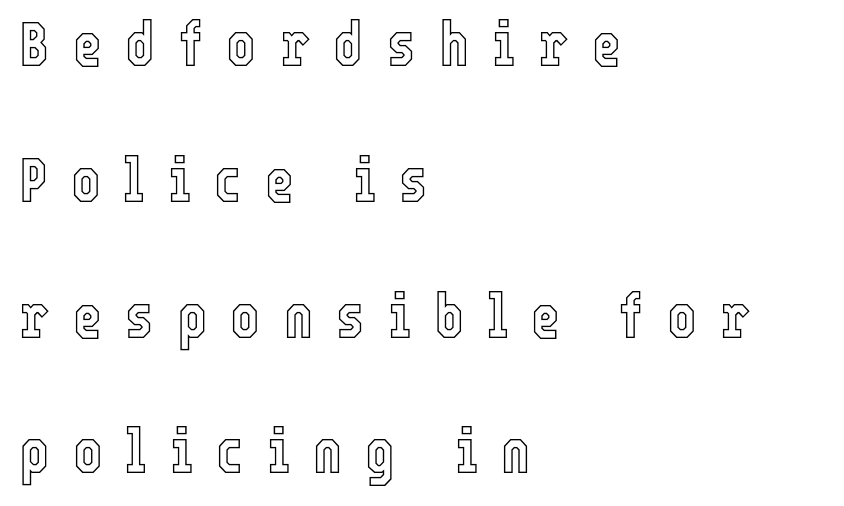
Q: Is the text italic (slanted)? A: No, it is upright.
Q: Is the text underlined? A: No.
Q: How is the paragraph aligned? A: Left-aligned.
Q: Is the spacing between letters normal or unusually wide? A: Unusually wide.
Q: Is the spacing between lines tight, normal or loose? A: Loose.
Q: Width (condensed, normal, or wide)? A: Condensed.
Q: x-height? A: Medium.
Q: Monospaced? A: No.
